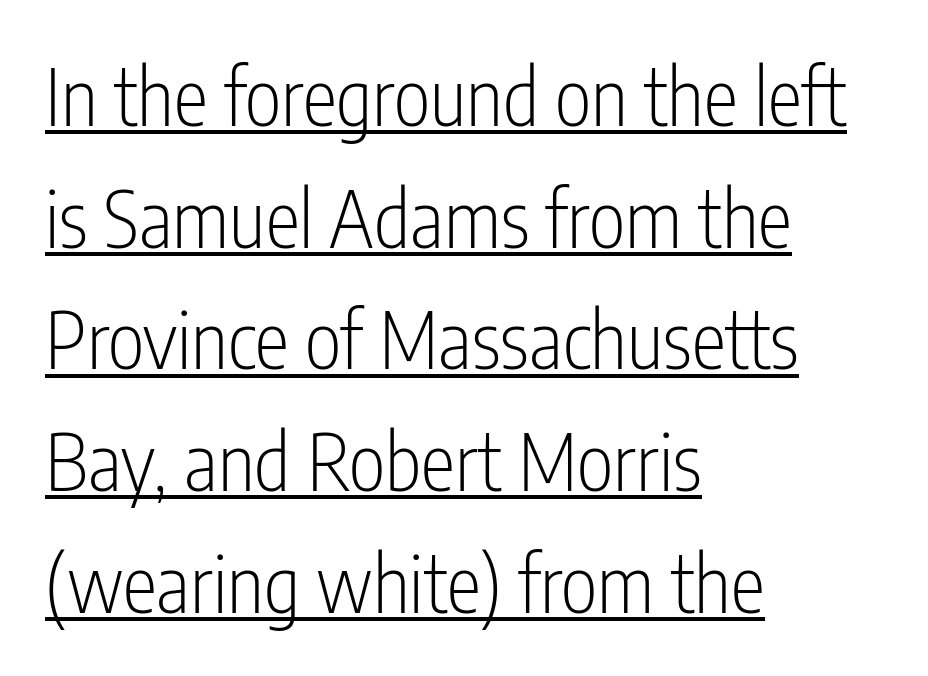
Q: Is the text bold? A: No.
Q: Is the text italic (slanted)? A: No, it is upright.
Q: Is the typeface a serif or a sans-serif typeface? A: Sans-serif.
Q: Is the text underlined? A: Yes.
Q: How is the paragraph aligned? A: Left-aligned.
Q: Is the spacing between letters normal or unusually wide? A: Normal.
Q: Is the spacing between lines tight, normal or loose? A: Normal.
Q: Width (condensed, normal, or wide)? A: Condensed.
Q: Stroke contrast? A: Low.
Q: x-height? A: Medium.
Q: Monospaced? A: No.
